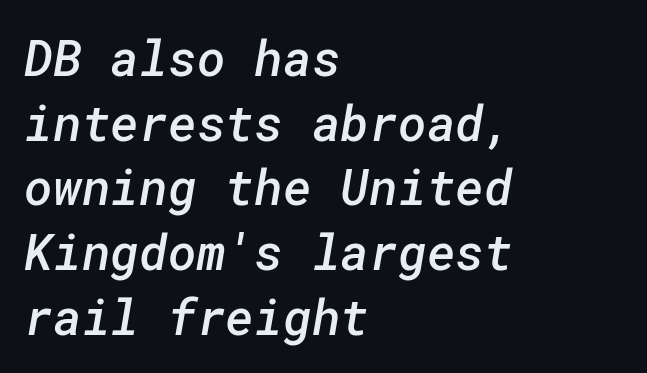
{"serif": "no", "bold": "semi", "weight": "semibold", "width": "normal", "stroke_contrast": "low", "x_height": "medium", "underline": "no", "align": "left", "line_spacing": "normal", "line_spacing_ratio": 1.32, "letter_spacing": "normal", "letter_spacing_em": 0.0, "glyph_px": 49}
